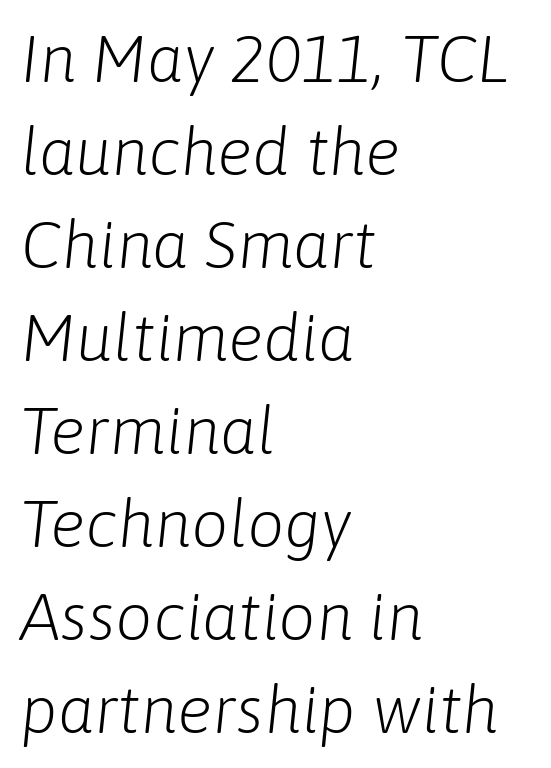
The image shows 66 px light type, italic (leaning right); set left-aligned, normal line spacing (1.41x), normal letter spacing, not underlined; low stroke contrast and a medium x-height.
